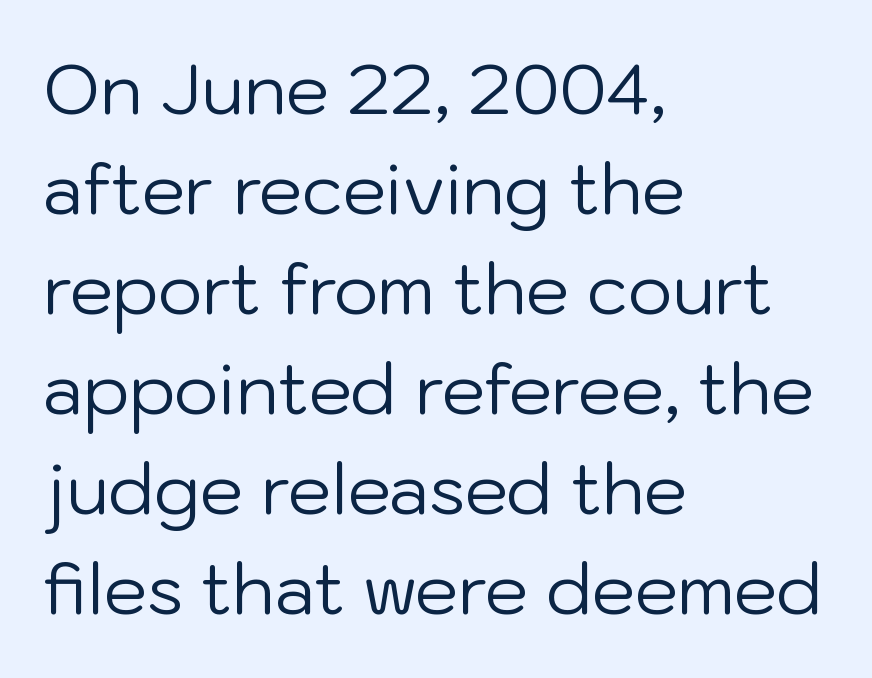
The rendering uses natural spacing where letterforms have individual widths. Letter spacing: default. Designer's note — italics off, roman on. The setting favours the left margin, as ordinary paragraphs usually do. Glance below the letters and you will spot only blank space. Vertical spacing — default.
